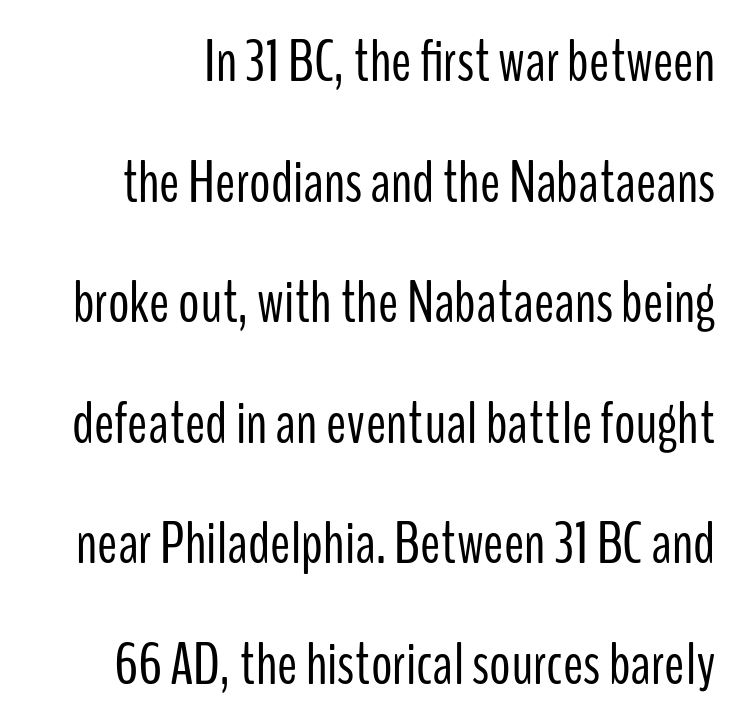
{"serif": "no", "italic": "no", "bold": "no", "weight": "light", "width": "condensed", "stroke_contrast": "low", "x_height": "medium", "monospaced": "no", "underline": "no", "line_spacing": "loose", "line_spacing_ratio": 2.01, "letter_spacing": "normal", "letter_spacing_em": 0.0, "glyph_px": 60}
